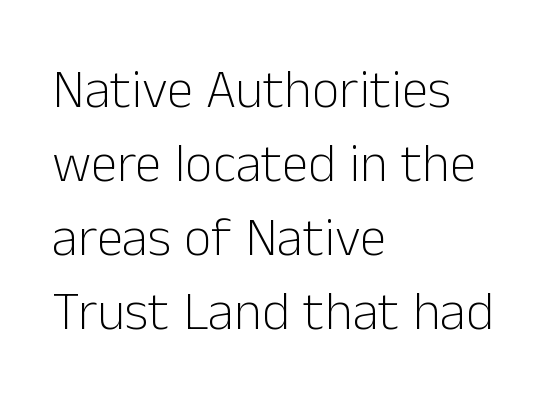
{"serif": "no", "italic": "no", "bold": "no", "weight": "light", "width": "normal", "stroke_contrast": "low", "x_height": "medium", "monospaced": "no", "underline": "no", "align": "left", "line_spacing": "normal", "line_spacing_ratio": 1.37, "letter_spacing": "normal", "letter_spacing_em": 0.0, "glyph_px": 54}
